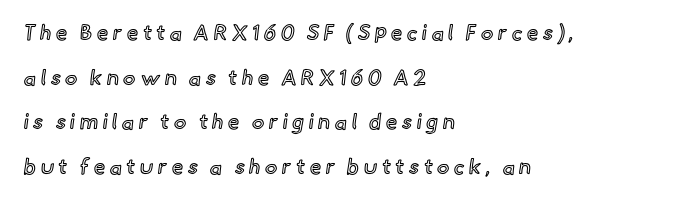
{"underline": "no", "align": "left", "line_spacing": "loose", "line_spacing_ratio": 2.12, "letter_spacing": "wide", "letter_spacing_em": 0.21, "glyph_px": 21}
